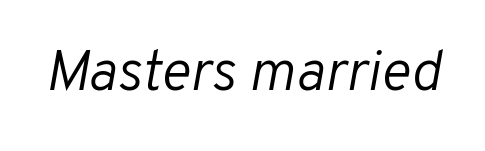
The image shows 57 px light type, italic (leaning right); set normal letter spacing, not underlined; low stroke contrast and a medium x-height.
